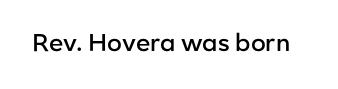
The image shows 24 px text type, upright; set normal letter spacing, not underlined.
